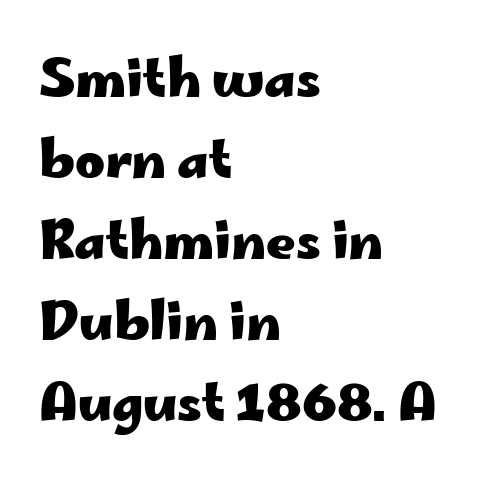
Q: Is the text bold? A: Yes.
Q: Is the text italic (slanted)? A: No, it is upright.
Q: Is the typeface a serif or a sans-serif typeface? A: Sans-serif.
Q: Is the text underlined? A: No.
Q: How is the paragraph aligned? A: Left-aligned.
Q: Is the spacing between letters normal or unusually wide? A: Normal.
Q: Is the spacing between lines tight, normal or loose? A: Normal.
Q: Width (condensed, normal, or wide)? A: Wide.
Q: Stroke contrast? A: Low.
Q: x-height? A: Small.
Q: Monospaced? A: No.
